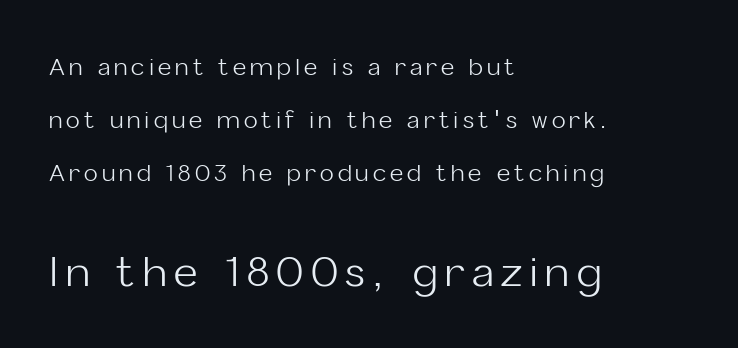
The image shows 41 px light sans-serif type, upright; set left-aligned, loose line spacing (2.3x), not underlined; the second (bottom) block is 1.78x larger; low stroke contrast and a medium x-height.
